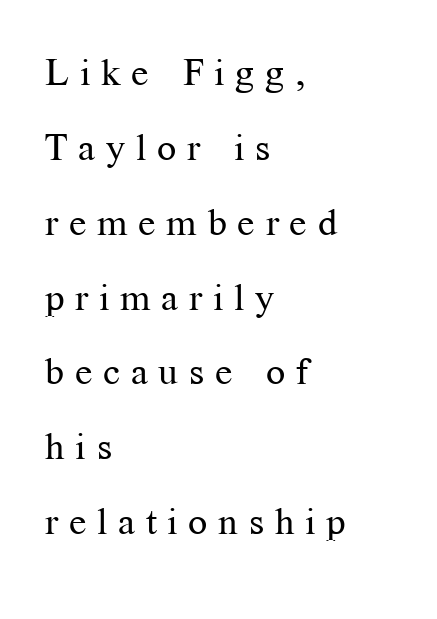
The image shows 38 px regular-weight serif type, upright; set left-aligned, loose line spacing (1.97x), unusually wide letter spacing (+0.28 em), not underlined; medium stroke contrast and a medium x-height.
